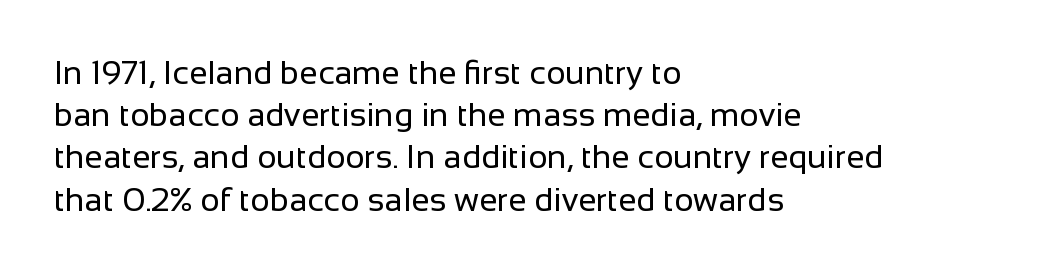
{"serif": "no", "italic": "no", "bold": "no", "weight": "regular", "width": "normal", "stroke_contrast": "low", "x_height": "medium", "monospaced": "no", "underline": "no", "align": "left", "line_spacing": "normal", "line_spacing_ratio": 1.28, "letter_spacing": "normal", "letter_spacing_em": 0.0, "glyph_px": 33}
